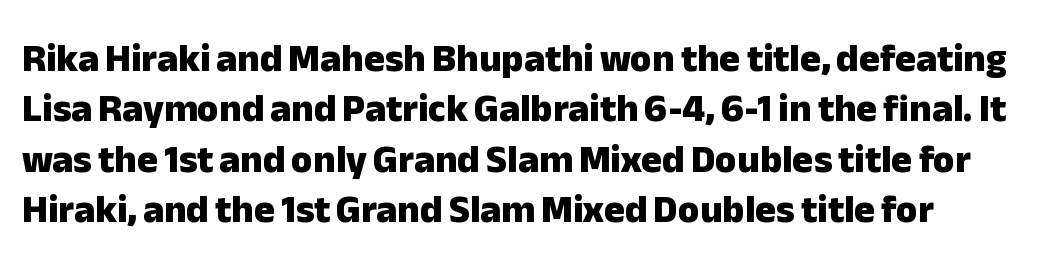
The image shows 39 px heavy sans-serif type, upright; set normal line spacing (1.29x), normal letter spacing, not underlined; low stroke contrast and a medium x-height.
